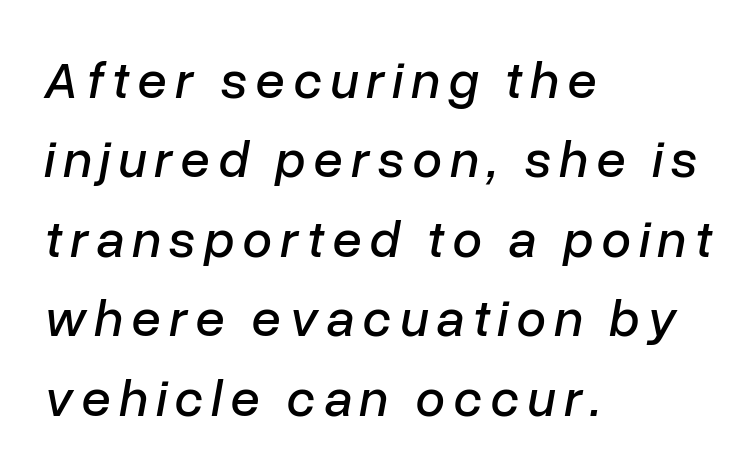
Just letters on the line, the space beneath them empty. The ragged edge is on the right, which tells us the setting is flush left. Leading matches the norm, producing a regular column. The typography opts for an oblique posture over an upright one. Proportional: the letters do not fall into vertical columns.
